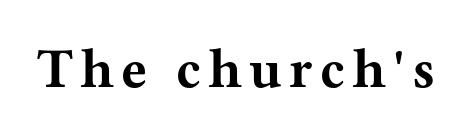
The image shows 55 px bold, wide serif type, upright; set not underlined; medium stroke contrast and a medium x-height.
